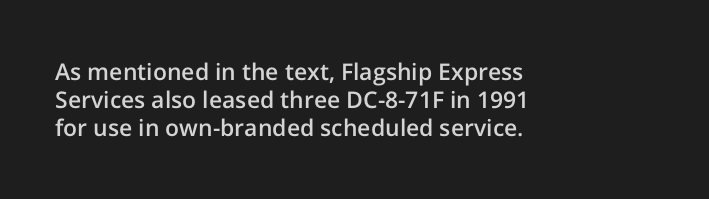
The image shows 23 px text type, upright; set left-aligned, line spacing 1.22x, normal letter spacing, not underlined.
